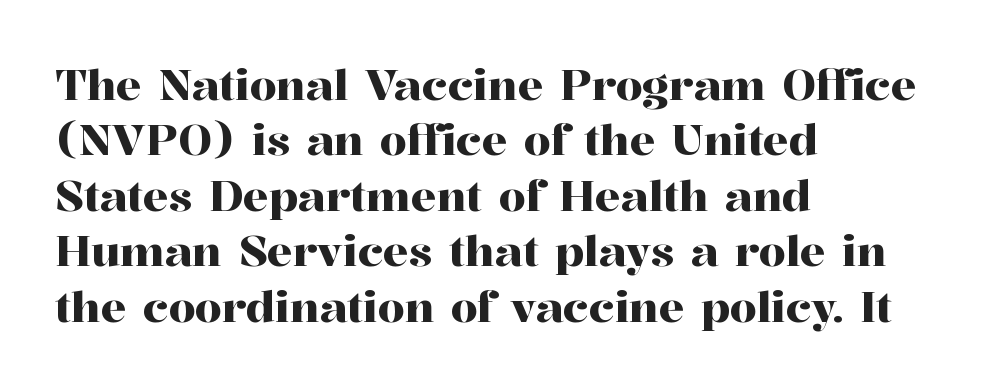
The image shows 43 px serif type, upright; set left-aligned, normal line spacing (1.29x), normal letter spacing, not underlined; high stroke contrast and a medium x-height.
